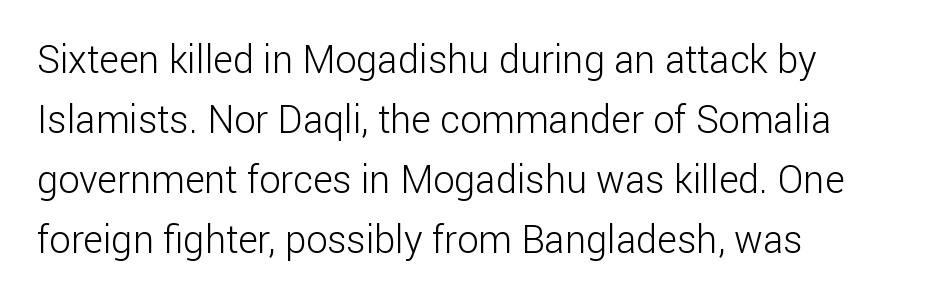
{"serif": "no", "italic": "no", "bold": "no", "weight": "light", "width": "normal", "stroke_contrast": "low", "x_height": "medium", "monospaced": "no", "underline": "no", "align": "left", "line_spacing": "normal", "line_spacing_ratio": 1.58, "letter_spacing": "normal", "letter_spacing_em": 0.0, "glyph_px": 38}
